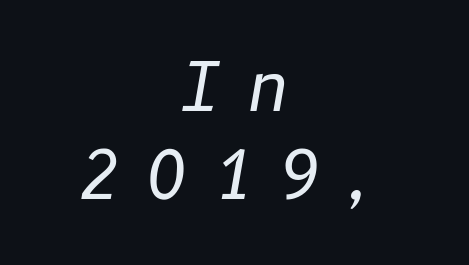
The image shows 65 px regular-weight type, italic (leaning right); set centered, normal line spacing (1.36x), unusually wide letter spacing (+0.38 em), not underlined; low stroke contrast and a medium x-height.
